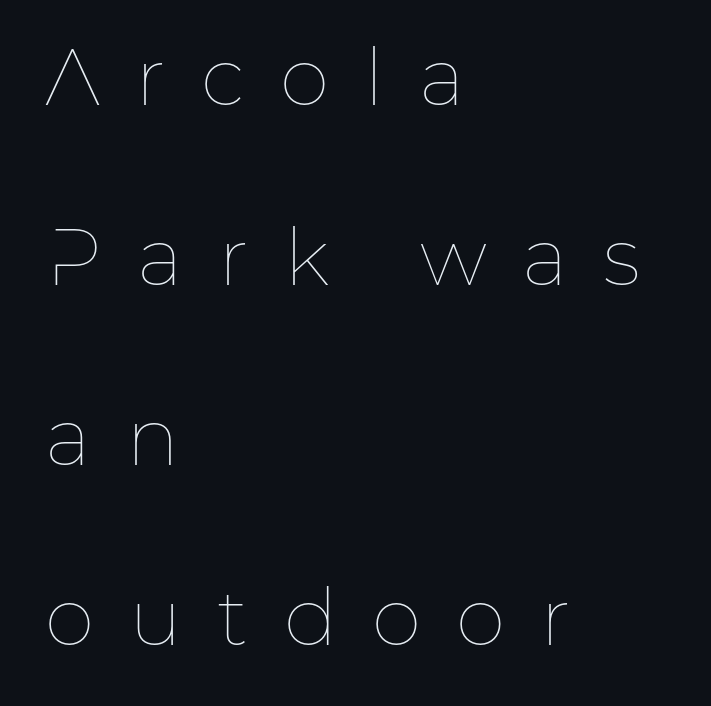
The image shows 80 px thin type, upright; set left-aligned, loose line spacing (2.25x), unusually wide letter spacing (+0.44 em), not underlined; low stroke contrast and a medium x-height.
